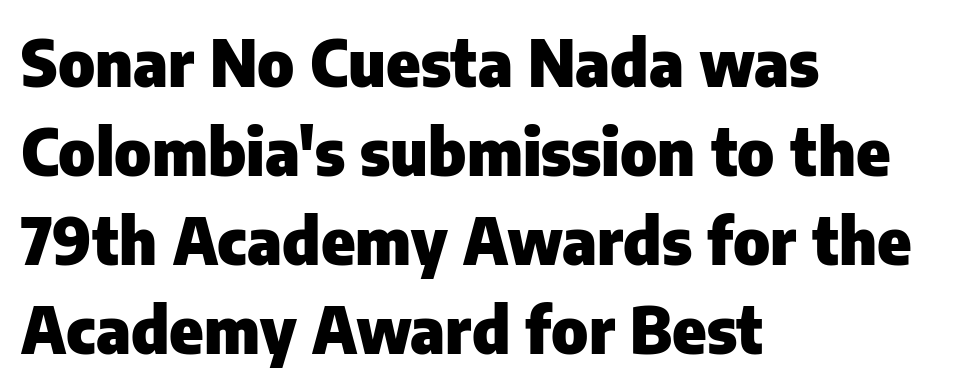
Q: Is the text bold? A: Yes.
Q: Is the text italic (slanted)? A: No, it is upright.
Q: Is the typeface a serif or a sans-serif typeface? A: Sans-serif.
Q: Is the text underlined? A: No.
Q: How is the paragraph aligned? A: Left-aligned.
Q: Is the spacing between letters normal or unusually wide? A: Normal.
Q: Is the spacing between lines tight, normal or loose? A: Normal.
Q: Width (condensed, normal, or wide)? A: Normal.
Q: Stroke contrast? A: Low.
Q: x-height? A: Medium.
Q: Monospaced? A: No.
